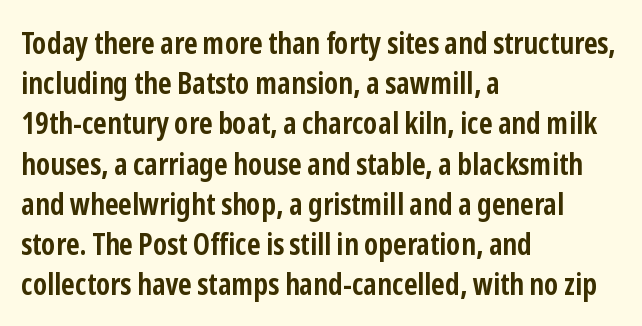
The image shows 30 px semibold, condensed sans-serif type, upright; set left-aligned, normal line spacing (1.34x), normal letter spacing, not underlined; low stroke contrast and a medium x-height.
